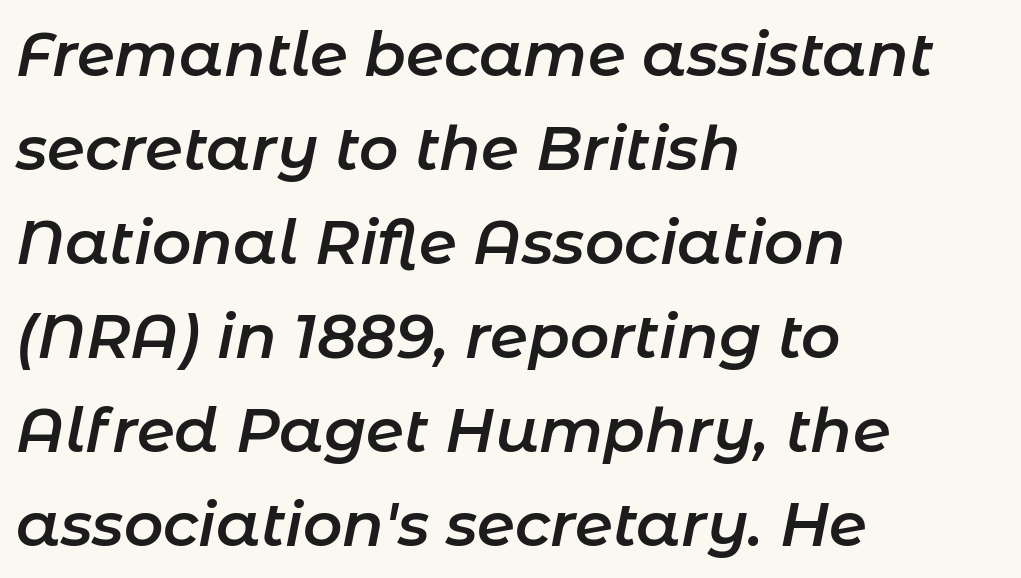
Q: Is the text bold? A: Semi-bold.
Q: Is the text italic (slanted)? A: Yes, it leans right by about 11 degrees.
Q: Is the text underlined? A: No.
Q: How is the paragraph aligned? A: Left-aligned.
Q: Is the spacing between letters normal or unusually wide? A: Normal.
Q: Is the spacing between lines tight, normal or loose? A: Normal.
Q: Width (condensed, normal, or wide)? A: Normal.
Q: Stroke contrast? A: Low.
Q: x-height? A: Medium.
Q: Monospaced? A: No.
